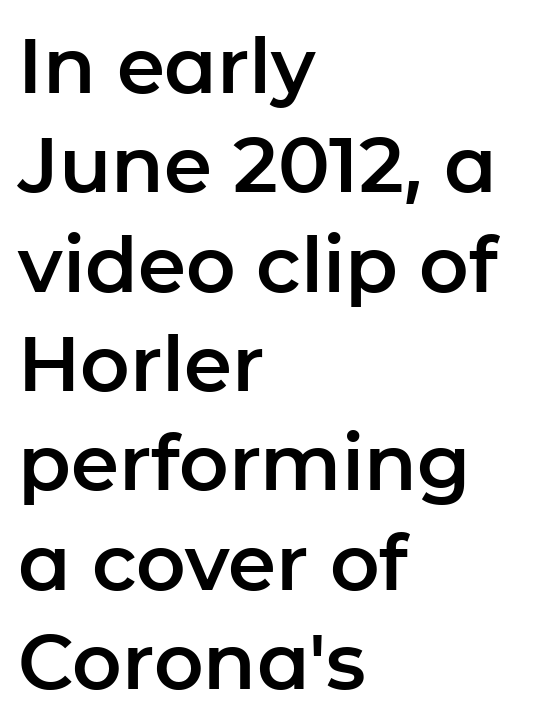
{"serif": "no", "italic": "no", "width": "normal", "stroke_contrast": "low", "x_height": "medium", "monospaced": "no", "underline": "no", "align": "left", "line_spacing": "normal", "line_spacing_ratio": 1.29, "letter_spacing": "normal", "letter_spacing_em": 0.0, "glyph_px": 77}
